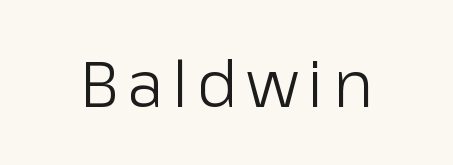
Caption: face not bold, strokes unweighted. The designer went with a sans here, leaving each stem footless. Unmarked baselines from the first word to the last. Think of a printed novel: that variable character pitch is what you see here. Ordinary non-slanted type is in use.
